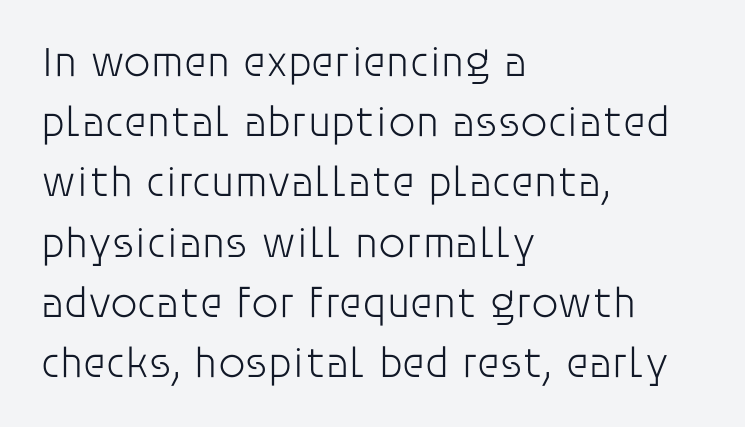
{"serif": "no", "italic": "no", "bold": "no", "weight": "light", "width": "normal", "stroke_contrast": "low", "x_height": "large", "monospaced": "no", "underline": "no", "align": "left", "line_spacing": "normal", "line_spacing_ratio": 1.4, "letter_spacing": "normal", "letter_spacing_em": 0.0, "glyph_px": 43}
